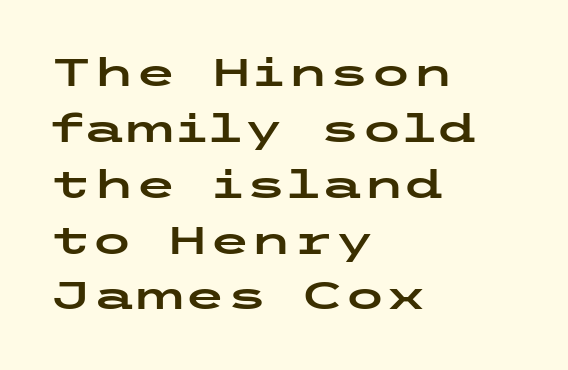
Words appear dense and cohesive because spacing is normal. The strip under each line holds only bare page. Each line starts at the same left margin while the right side varies. No italicization has been applied; the sample stays upright.
